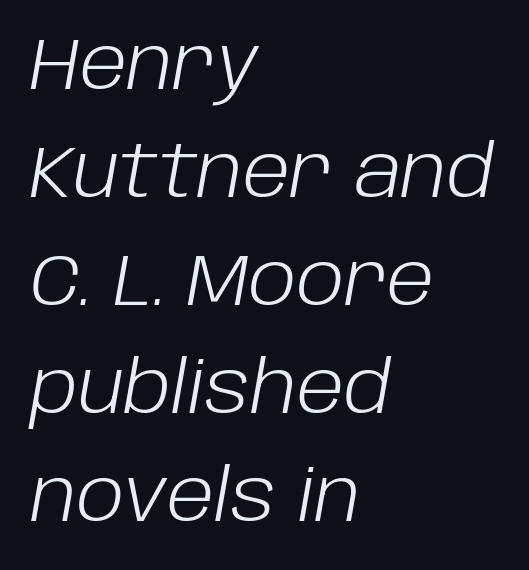
Q: Is the text bold? A: No.
Q: Is the text italic (slanted)? A: Yes, it leans right by about 10 degrees.
Q: Is the text underlined? A: No.
Q: How is the paragraph aligned? A: Left-aligned.
Q: Is the spacing between letters normal or unusually wide? A: Normal.
Q: Is the spacing between lines tight, normal or loose? A: Normal.
Q: Width (condensed, normal, or wide)? A: Normal.
Q: Stroke contrast? A: Low.
Q: x-height? A: Large.
Q: Monospaced? A: No.
